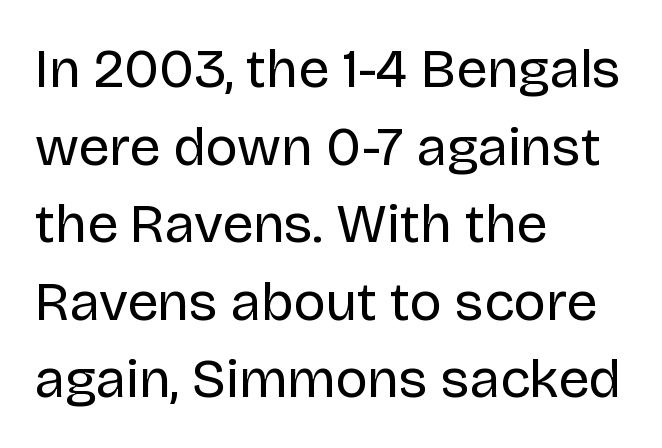
No chunkiness to these letters — they're not bold. This rendering uses left alignment, leaving the right contour irregular. Looks like regular typesetting: each glyph gets only the width it needs. The specimen reads as upright at a glance. The gaps between neighbouring characters are ordinary and unremarkable.
